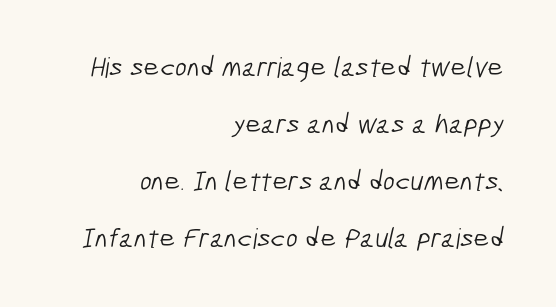
Reading down the block, your eye finds every line finishing at a fixed right position. The passage shown is not bold in any degree. Short note: letters normally spaced. In terms of letterform style, serifs are entirely absent.
